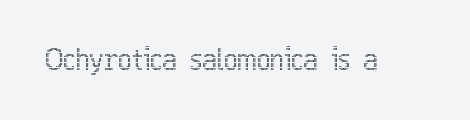
Q: Is the text italic (slanted)? A: No, it is upright.
Q: Is the text underlined? A: No.
Q: Is the spacing between letters normal or unusually wide? A: Normal.
Q: Width (condensed, normal, or wide)? A: Condensed.
Q: x-height? A: Medium.
Q: Monospaced? A: No.
